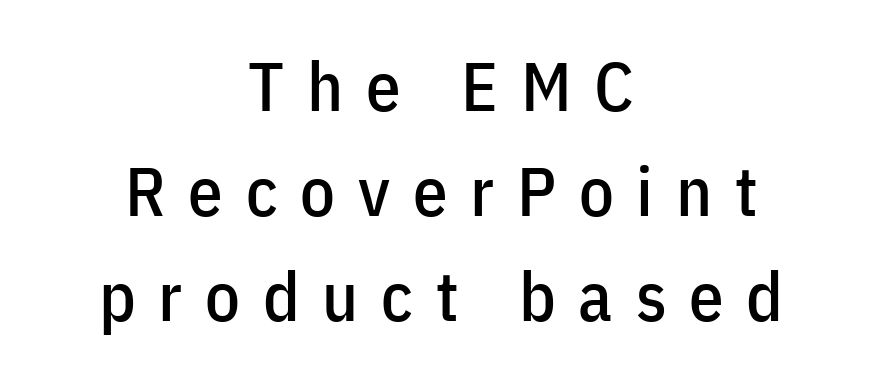
Line spacing here is normal. The rendering inserts visible extra space after every character. Every character sits straight up, as roman type does. Teacher's note: observe the equal gaps on both sides — that is centered alignment. The specimen omits any rule beneath the text block's lines. This is sans-serif lettering, the kind often seen on screens and signage.
